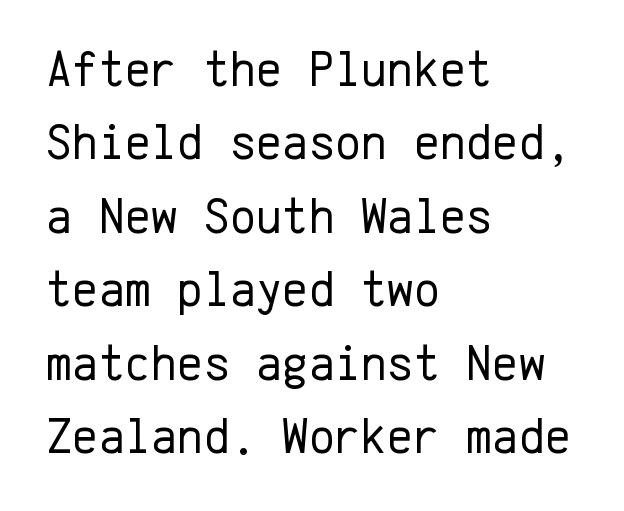
Q: Is the text bold? A: No.
Q: Is the text italic (slanted)? A: No, it is upright.
Q: Is the typeface a serif or a sans-serif typeface? A: Sans-serif.
Q: Is the text underlined? A: No.
Q: How is the paragraph aligned? A: Left-aligned.
Q: Is the spacing between letters normal or unusually wide? A: Normal.
Q: Is the spacing between lines tight, normal or loose? A: Normal.
Q: Width (condensed, normal, or wide)? A: Normal.
Q: Stroke contrast? A: Low.
Q: x-height? A: Medium.
Q: Monospaced? A: Yes.
